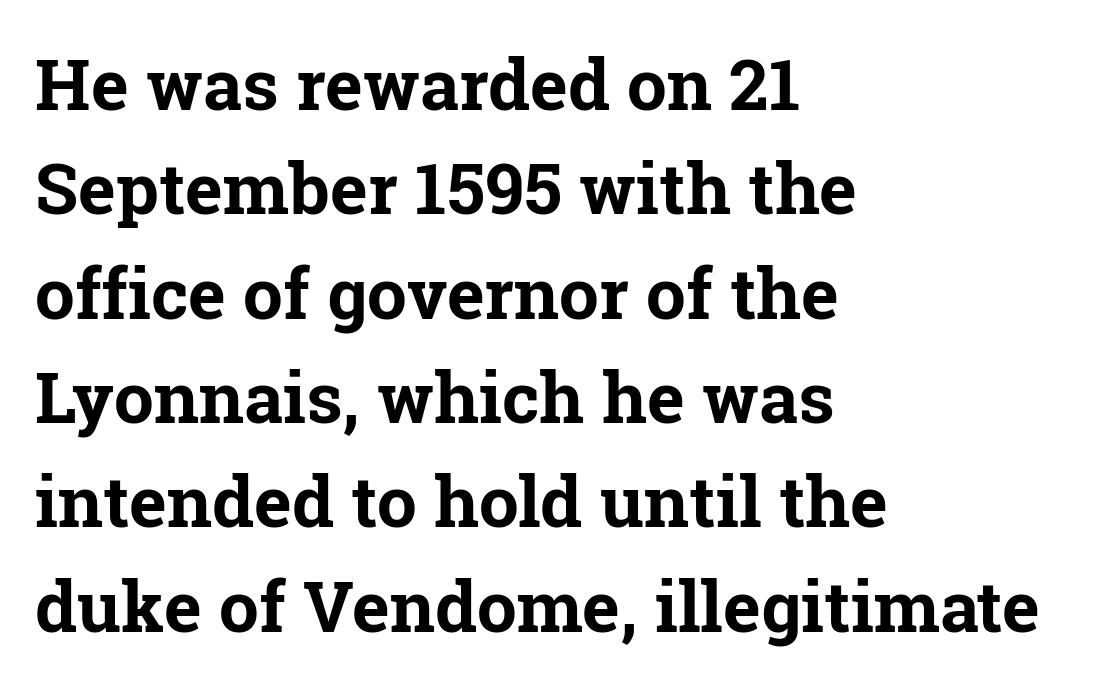
Quick note: underline off. Caption: multi-line text, flush left, ragged right. This sample has the flowing, uneven cadence of proportional lettering. Typographic density is high because the face is bold. Tall strokes in this sample are plumb rather than angled. These lines sit exactly where default settings would place them.
